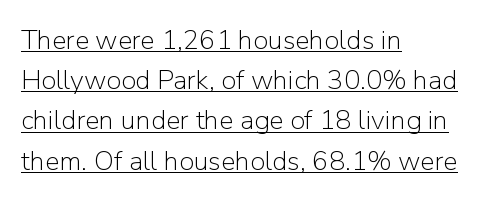
Observe the ordinary spacing: letters are neighbours, not strangers. Ascenders rise straight up at ninety degrees. Emphasis is given by a line drawn under the lettering. A quiet, ordinary-to-light weight characterises the typeface. These lines are set flush left with a ragged right edge. Quick note: interline space is typical.
